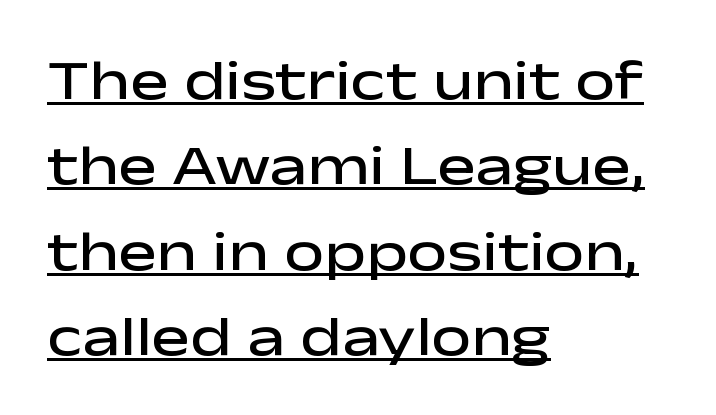
The image shows 57 px semibold, wide sans-serif type, upright; set left-aligned, normal line spacing (1.5x), normal letter spacing, underlined; low stroke contrast and a medium x-height.
